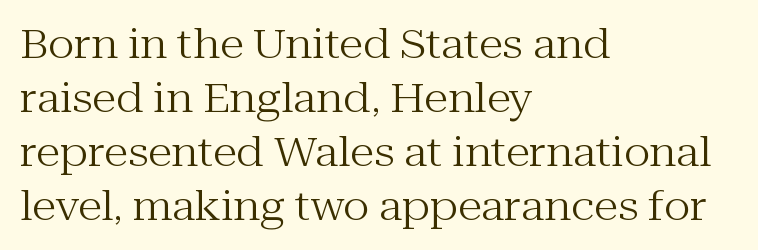
Q: Is the text bold? A: No.
Q: Is the text italic (slanted)? A: No, it is upright.
Q: Is the typeface a serif or a sans-serif typeface? A: Serif.
Q: Is the text underlined? A: No.
Q: How is the paragraph aligned? A: Left-aligned.
Q: Is the spacing between letters normal or unusually wide? A: Normal.
Q: Is the spacing between lines tight, normal or loose? A: Normal.
Q: Width (condensed, normal, or wide)? A: Normal.
Q: Stroke contrast? A: Medium.
Q: x-height? A: Medium.
Q: Monospaced? A: No.
